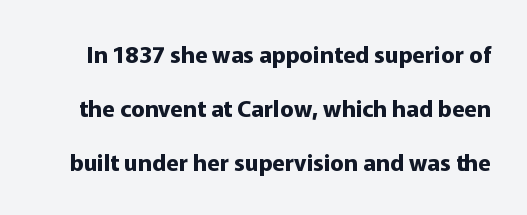
Q: Is the text bold? A: Yes.
Q: Is the text italic (slanted)? A: No, it is upright.
Q: Is the text underlined? A: No.
Q: Is the spacing between letters normal or unusually wide? A: Normal.
Q: Is the spacing between lines tight, normal or loose? A: Loose.
